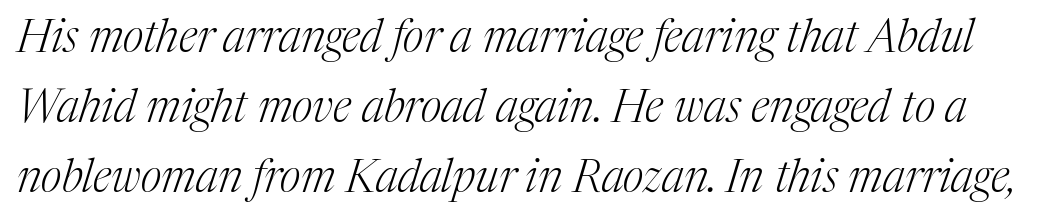
{"serif": "yes", "italic": "yes", "lean": "right", "slant_degrees": 17, "bold": "no", "weight": "light", "width": "normal", "stroke_contrast": "medium", "x_height": "medium", "monospaced": "no", "underline": "no", "line_spacing": "normal", "line_spacing_ratio": 1.56, "letter_spacing": "normal", "letter_spacing_em": 0.0, "glyph_px": 45}
